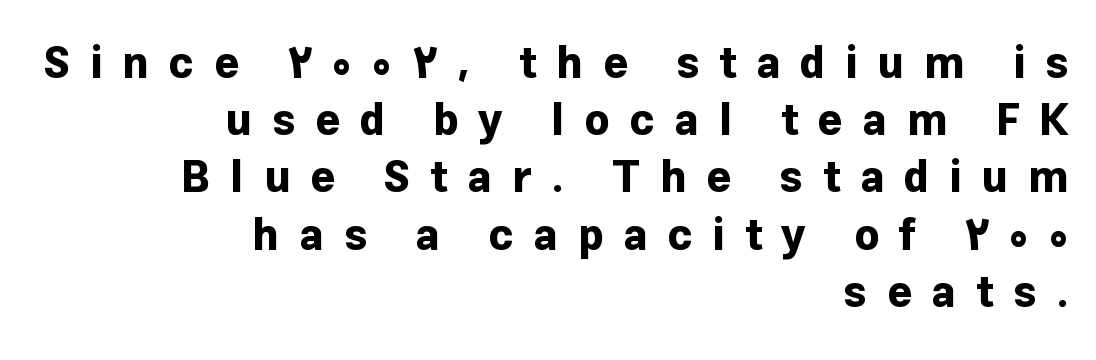
{"serif": "no", "italic": "no", "bold": "yes", "weight": "bold", "width": "normal", "stroke_contrast": "low", "x_height": "medium", "monospaced": "no", "underline": "no", "align": "right", "line_spacing": "normal", "line_spacing_ratio": 1.33, "letter_spacing": "wide", "letter_spacing_em": 0.46, "glyph_px": 43}
